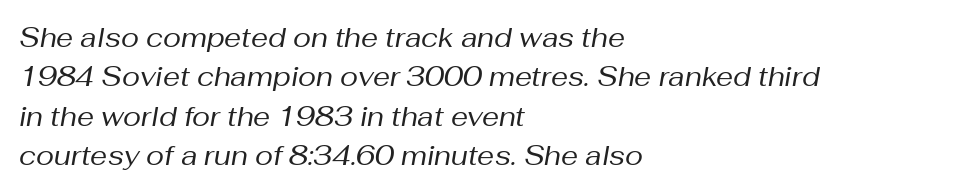
What's the leading like? Ordinary, nothing unusual. Vertical stems look standard width or narrower in stroke. Glyph-to-glyph distance matches everyday printed text. Anything drawn beneath the words? Only blank space. The setting favours the left margin, as ordinary paragraphs usually do.
